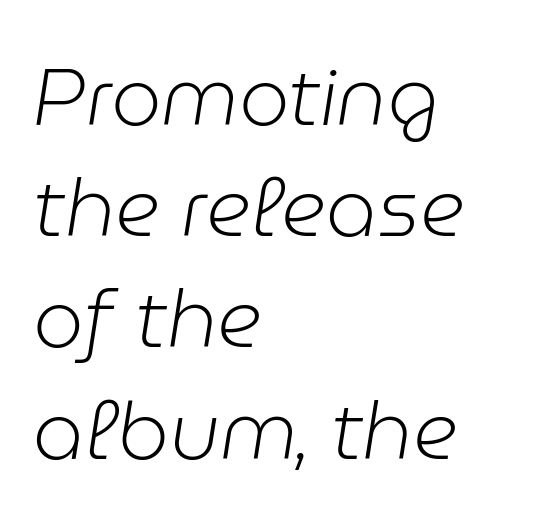
{"italic": "yes", "lean": "right", "slant_degrees": 9, "bold": "no", "weight": "light", "width": "normal", "stroke_contrast": "low", "x_height": "medium", "monospaced": "no", "underline": "no", "align": "left", "line_spacing": "normal", "line_spacing_ratio": 1.39, "letter_spacing": "normal", "letter_spacing_em": 0.0, "glyph_px": 80}
